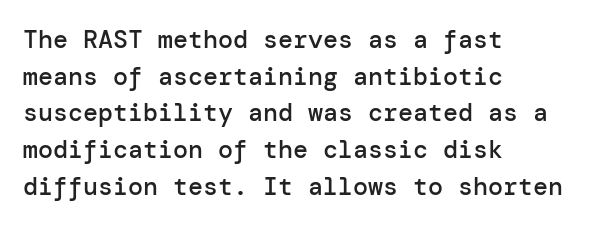
The gaps between neighbouring characters are ordinary and unremarkable. Clear beneath every line of the passage. The lettering holds an erect, upright posture throughout. Line starts are locked; line ends wander.
